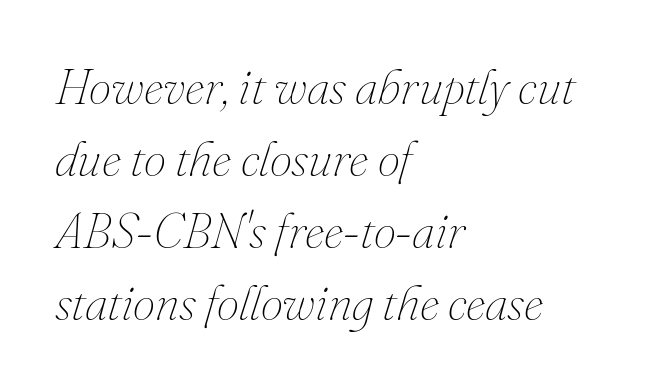
The passage shown leans; its letterforms are oblique. The cut favours lightness, reaching ordinary text weight at its darkest. Think of a printed novel: that variable character pitch is what you see here. Underline: absent.
